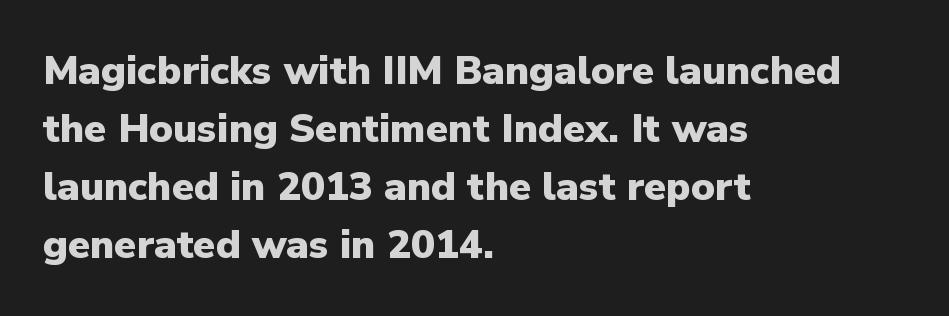
Compared with typical paragraphs, the rows here are spaced about the same. Nope, no serifs anywhere on these letters. Which margin do the lines hug? The left one — the right edge is uneven. Heavy, bold letterforms.
